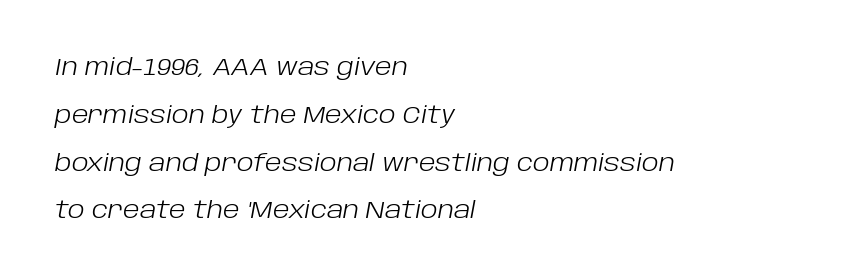
This reads as an unemphasized weight, regular at the heaviest. Compared with ordinary roman type, these characters are visibly tilted. Loosely led — the rows are spread out. Nobody drew a line under any word here. Alignment: flush left.
